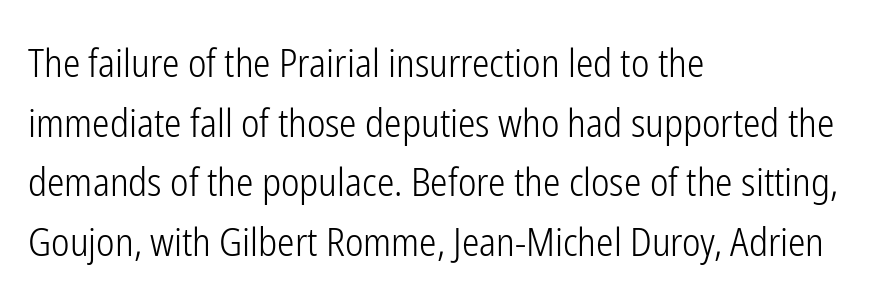
The typeface chosen for these lines omits serifs. Line spacing here is normal. You could call the tracking neutral — neither tight nor loose. The letters stand upright; this is a roman face. Left-aligned paragraph, ragged on the right.
